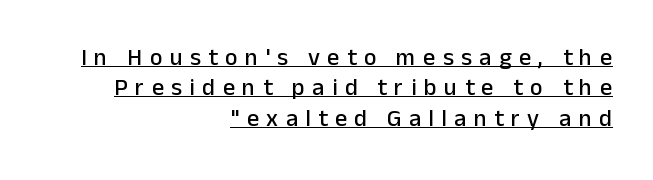
The image shows 24 px text type, upright; set right-aligned, normal line spacing (1.27x), unusually wide letter spacing (+0.31 em), underlined.
